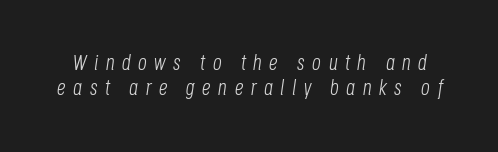
{"italic": "yes", "lean": "right", "slant_degrees": 8, "bold": "no", "underline": "no", "line_spacing": "tight", "line_spacing_ratio": 1.12, "letter_spacing": "wide", "letter_spacing_em": 0.33, "glyph_px": 22}
